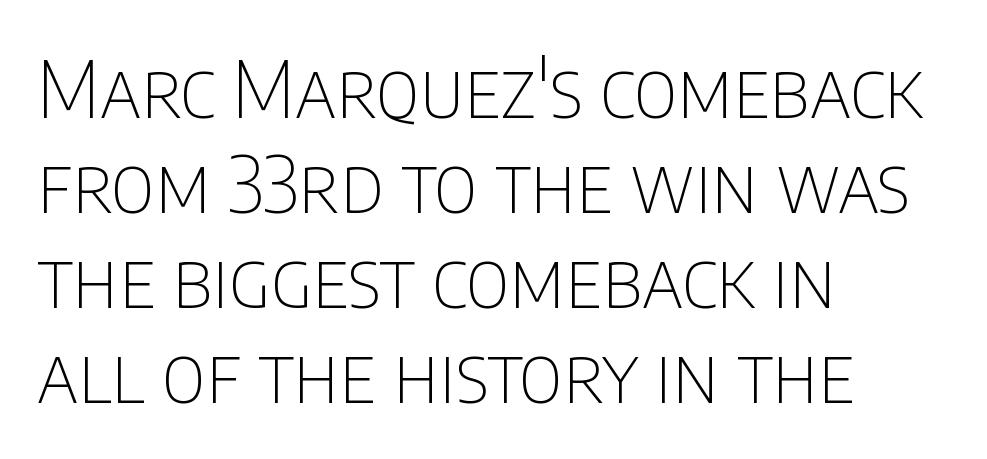
The designer went with a sans here, leaving each stem footless. Where is the straight margin? On the left. The passage shown is not underscored anywhere. These lines are rendered in a variable-pitch font. On a weight scale, this lands at 450 or below.
